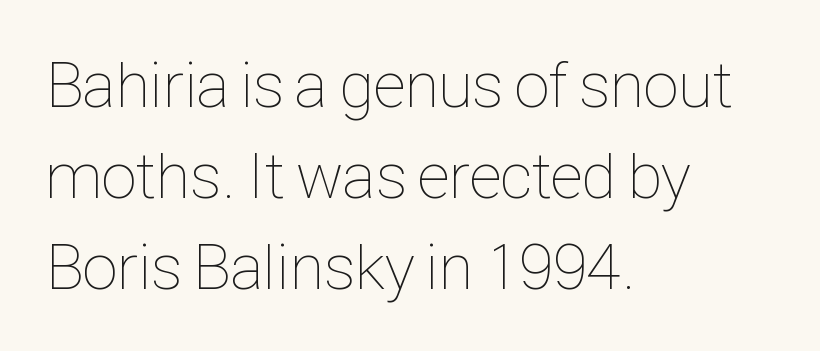
{"italic": "no", "bold": "no", "weight": "thin", "width": "condensed", "stroke_contrast": "low", "x_height": "medium", "monospaced": "no", "underline": "no", "align": "left", "line_spacing": "normal", "line_spacing_ratio": 1.4, "letter_spacing": "normal", "letter_spacing_em": 0.0, "glyph_px": 65}
